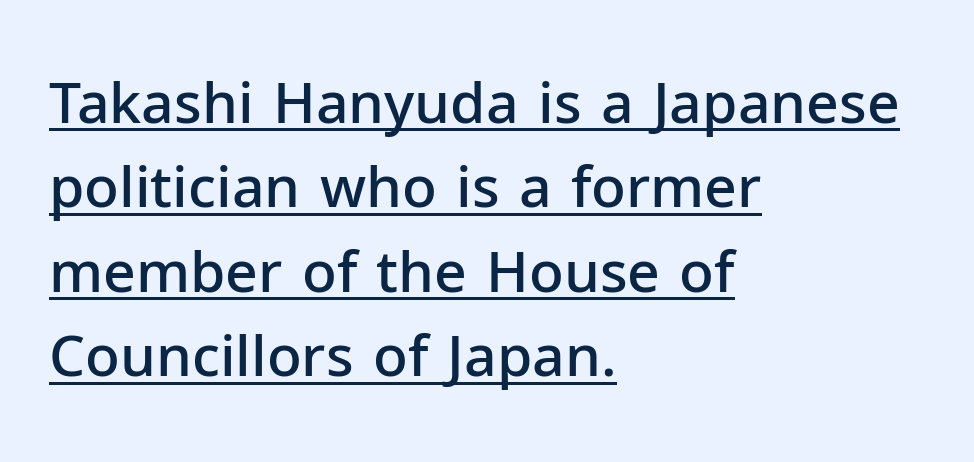
The image shows 57 px semibold sans-serif type, upright; set left-aligned, normal line spacing (1.48x), normal letter spacing, underlined; low stroke contrast and a medium x-height.
